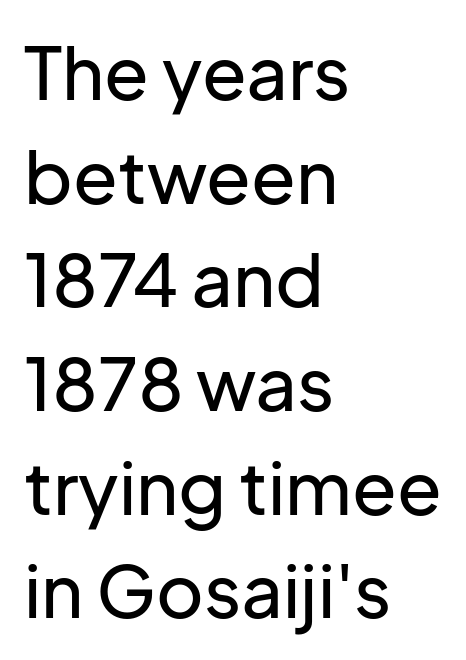
{"serif": "no", "italic": "no", "width": "normal", "stroke_contrast": "low", "x_height": "medium", "monospaced": "no", "underline": "no", "align": "left", "line_spacing": "normal", "line_spacing_ratio": 1.42, "letter_spacing": "normal", "letter_spacing_em": 0.0, "glyph_px": 73}
